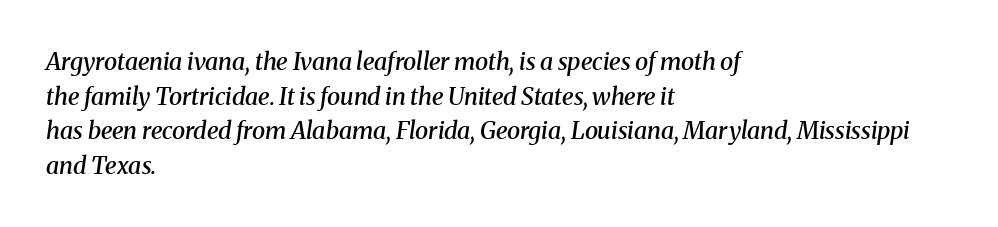
{"italic": "yes", "lean": "right", "slant_degrees": 8, "bold": "semi", "underline": "no", "align": "left", "line_spacing": "normal", "line_spacing_ratio": 1.44, "letter_spacing": "normal", "letter_spacing_em": 0.0, "glyph_px": 24}
